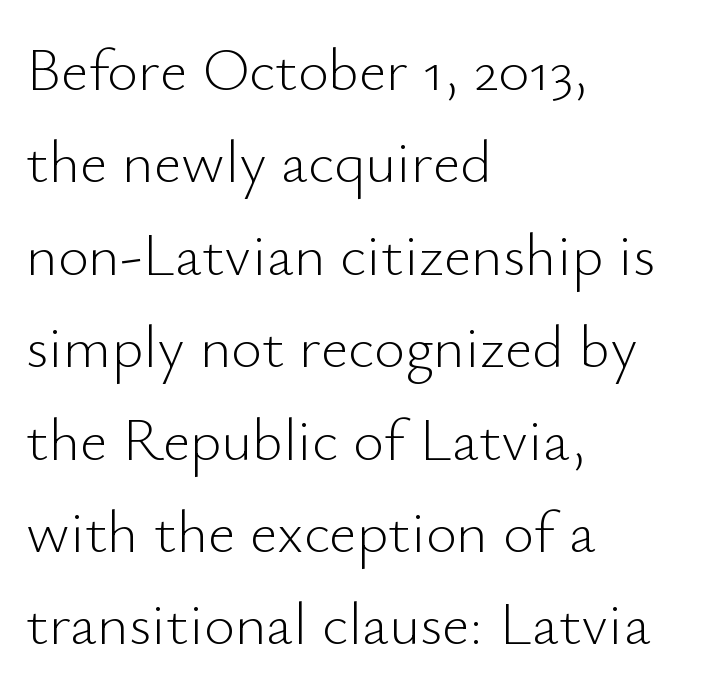
The lines sit at an ordinary, default distance from one another. The strokes carry an ordinary text weight at most. Alignment: flush left. Type style note: lacks serifs.
